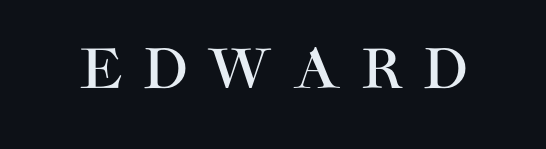
The image shows 54 px sans-serif type, upright; set unusually wide letter spacing (+0.38 em), not underlined; high stroke contrast and a large x-height.
